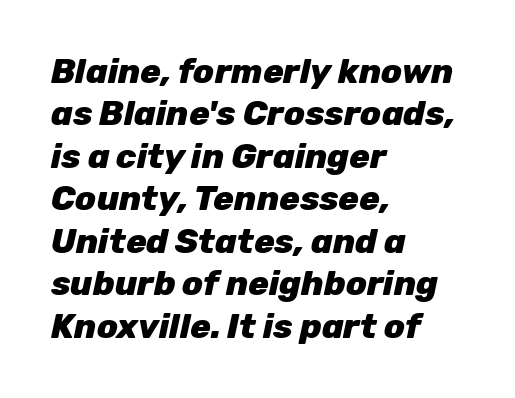
The image shows 34 px heavy type, italic (leaning right); set left-aligned, normal line spacing (1.25x), normal letter spacing, not underlined; low stroke contrast and a medium x-height.
